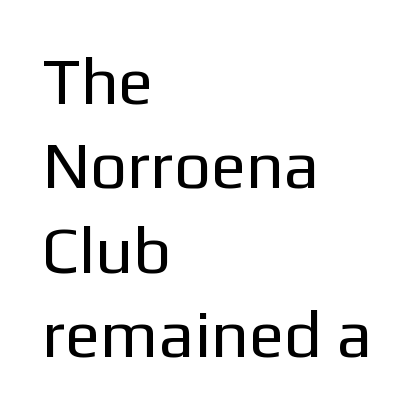
The rendering uses natural spacing where letterforms have individual widths. The letters carry no serifs — their stems end cleanly without finishing strokes. If you drew a line through each stem, it would be perfectly vertical. Just letters on the line, the space beneath them empty.
